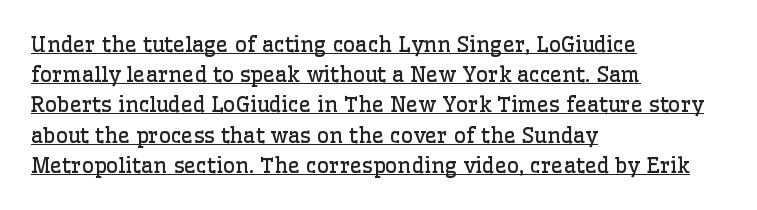
Q: Is the text bold? A: No.
Q: Is the text italic (slanted)? A: No, it is upright.
Q: Is the text underlined? A: Yes.
Q: How is the paragraph aligned? A: Left-aligned.
Q: Is the spacing between letters normal or unusually wide? A: Normal.
Q: Is the spacing between lines tight, normal or loose? A: Normal.
